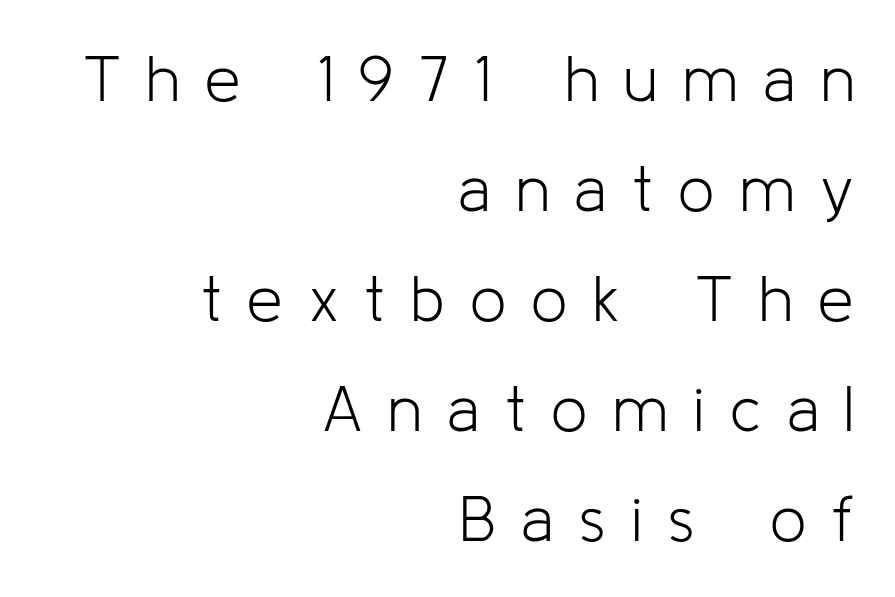
{"serif": "no", "italic": "no", "bold": "no", "weight": "light", "width": "normal", "stroke_contrast": "low", "x_height": "medium", "monospaced": "no", "underline": "no", "align": "right", "line_spacing_ratio": 1.72, "letter_spacing": "wide", "letter_spacing_em": 0.4, "glyph_px": 64}
